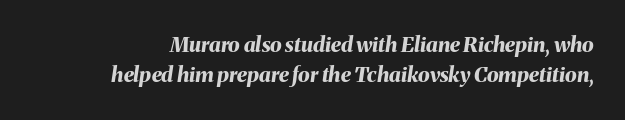
The image shows 21 px bold type, italic (leaning right); set normal line spacing (1.43x), normal letter spacing, not underlined.
